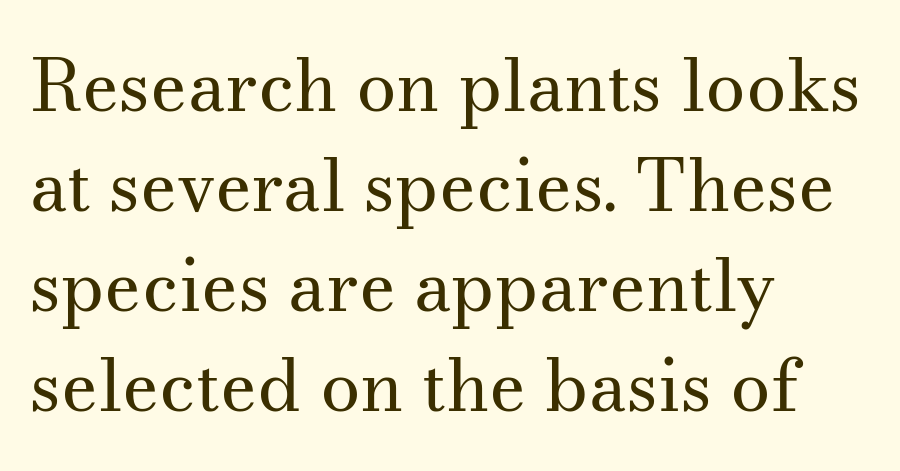
Regular leading. You can tell from the footed stems that serif type was used. The horizontal fit of the characters is conventional and even. Horizontal alignment here is leftward, the default for most running prose.
